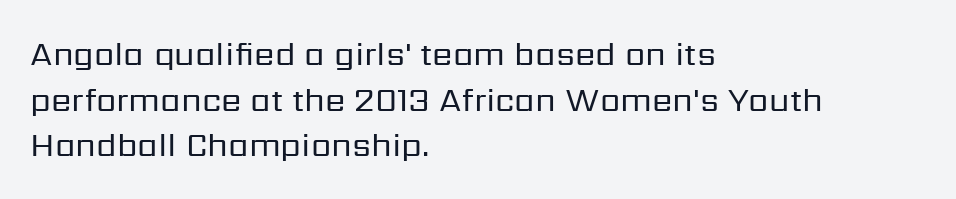
{"serif": "no", "italic": "no", "bold": "no", "weight": "regular", "width": "normal", "stroke_contrast": "low", "x_height": "medium", "monospaced": "no", "underline": "no", "align": "left", "line_spacing": "normal", "line_spacing_ratio": 1.38, "letter_spacing": "normal", "letter_spacing_em": 0.0, "glyph_px": 33}
